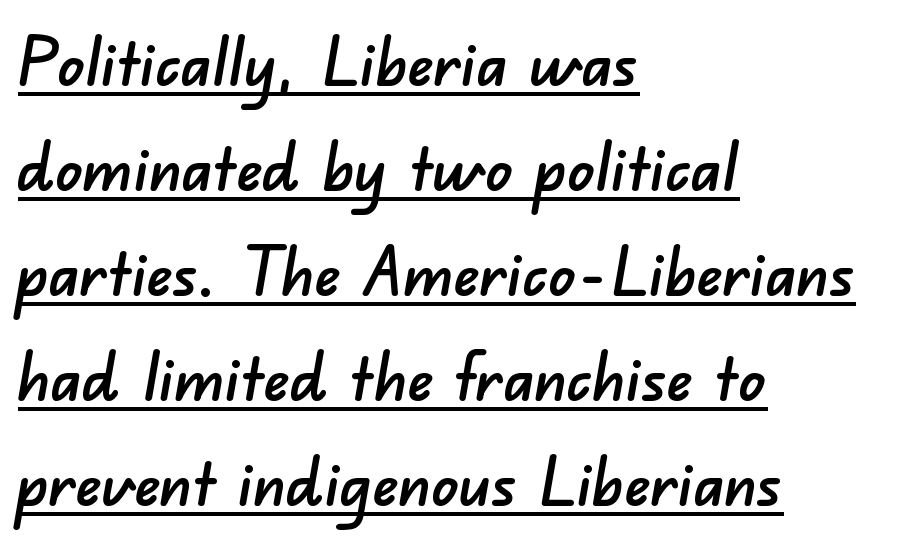
These lines are composed in type without serifs. This is underlined copy, the kind a proofreader might mark for attention. Students, observe: this is what conventionally led text looks like. Each letter keeps its own natural width here, so spacing adapts to shape. The text block is weighted toward the left margin, trailing off unevenly rightward.
